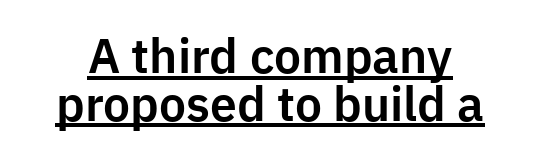
The image shows 48 px sans-serif type, upright; set tight line spacing (0.99x), normal letter spacing, underlined; low stroke contrast and a medium x-height.
